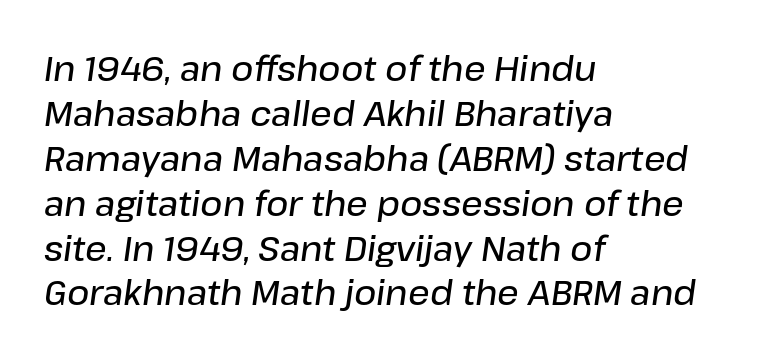
The letters are slanted; this is an italic face. Short and long lines alike share a common starting point at left. The tracking reads as untouched default to a designer's eye. Varying glyph widths throughout — classic text-font behaviour.
